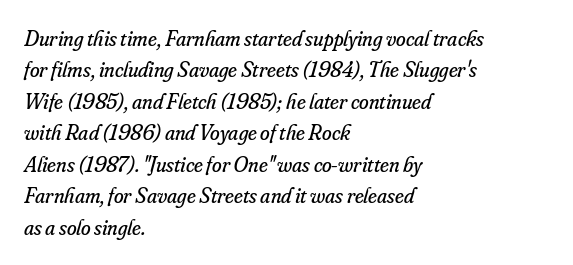
Q: Is the text bold? A: No.
Q: Is the text italic (slanted)? A: Yes, it leans right by about 16 degrees.
Q: Is the text underlined? A: No.
Q: How is the paragraph aligned? A: Left-aligned.
Q: Is the spacing between letters normal or unusually wide? A: Normal.
Q: Is the spacing between lines tight, normal or loose? A: Normal.
